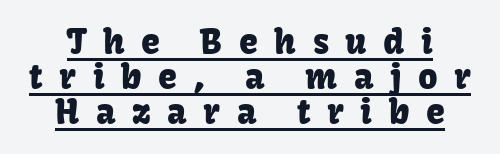
Q: Is the text italic (slanted)? A: No, it is upright.
Q: Is the typeface a serif or a sans-serif typeface? A: Sans-serif.
Q: Is the text underlined? A: Yes.
Q: How is the paragraph aligned? A: Centered.
Q: Is the spacing between letters normal or unusually wide? A: Unusually wide.
Q: Is the spacing between lines tight, normal or loose? A: Tight.
Q: Width (condensed, normal, or wide)? A: Normal.
Q: Stroke contrast? A: Low.
Q: x-height? A: Medium.
Q: Monospaced? A: No.
